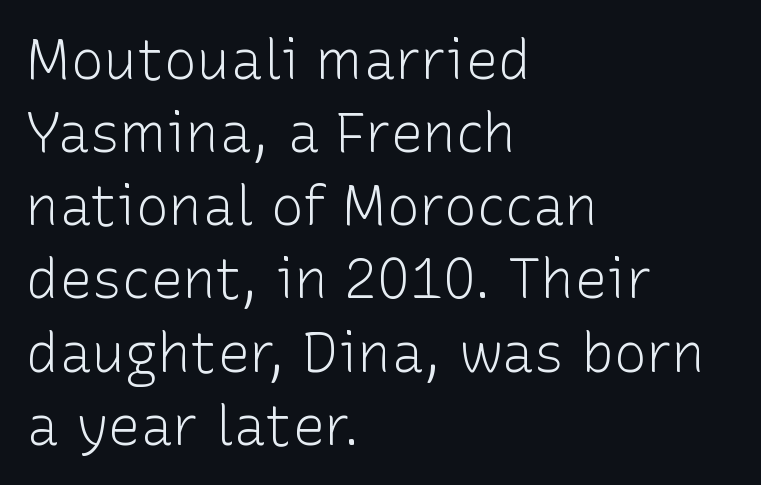
The image shows 55 px light sans-serif type, upright; set left-aligned, normal line spacing (1.33x), normal letter spacing, not underlined; low stroke contrast and a medium x-height.
